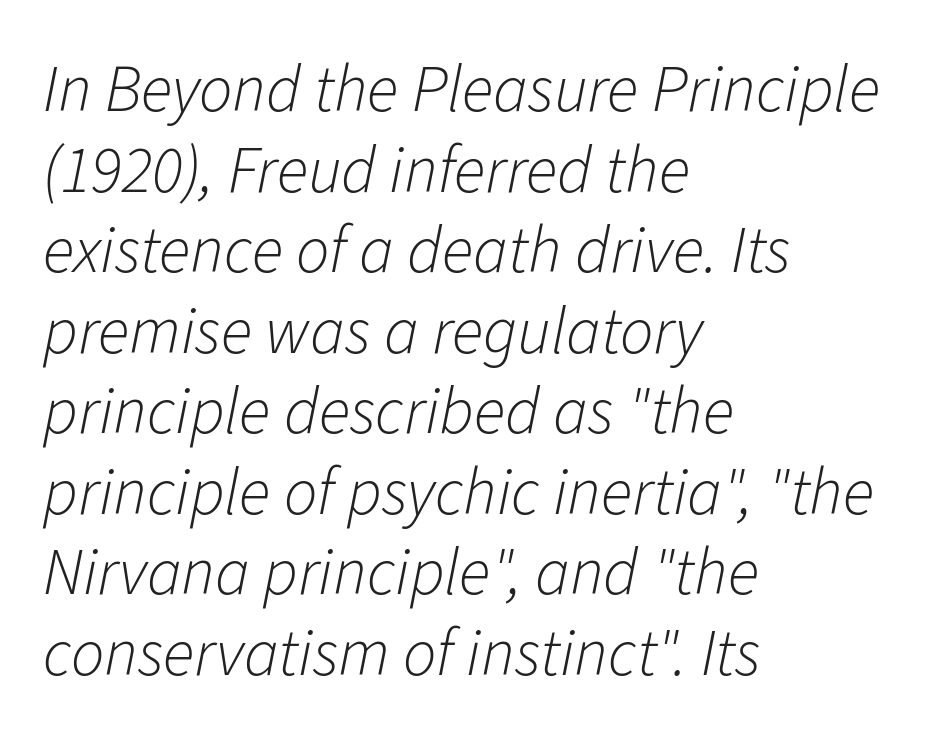
The image shows 66 px light type, italic (leaning right); set left-aligned, line spacing 1.22x, normal letter spacing, not underlined; low stroke contrast and a medium x-height.
